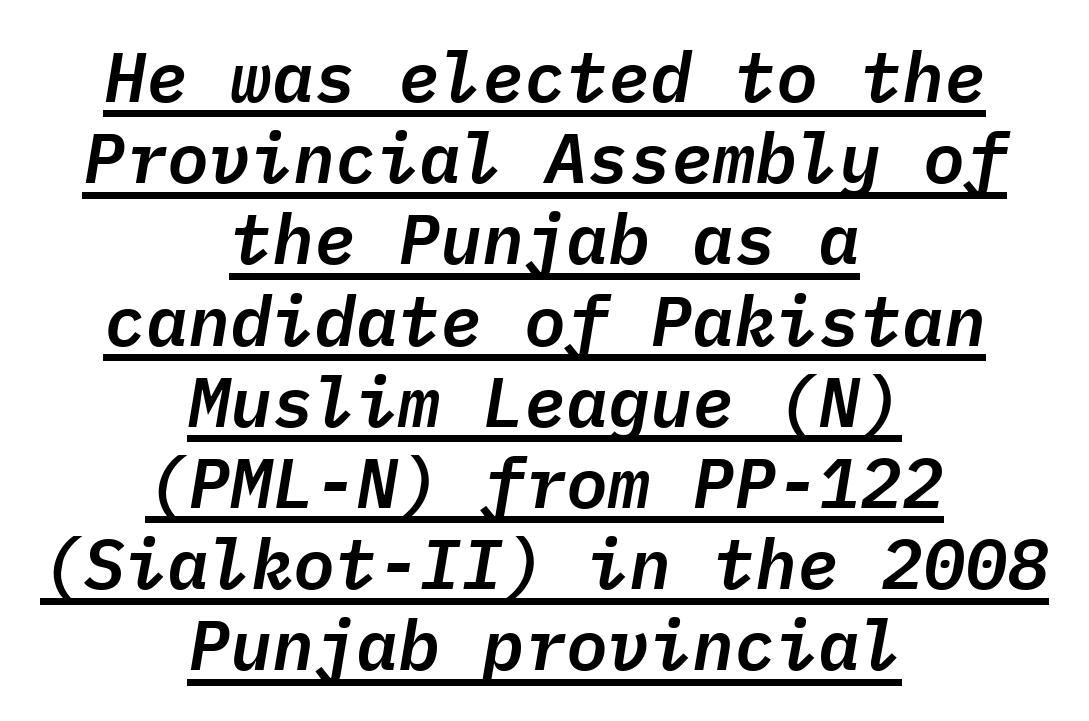
The whitespace from short lines is split evenly between both sides. Look at the tracking — it's just the regular setting, nothing added. This is underlined copy, the kind a proofreader might mark for attention. The glyphs look as if they've been sheared to an angle. Do the characters align in a grid? Yes, the font is monospaced.
